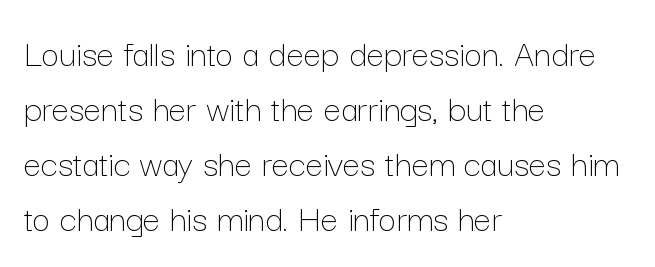
{"italic": "no", "bold": "no", "weight": "thin", "width": "normal", "stroke_contrast": "low", "x_height": "medium", "monospaced": "no", "underline": "no", "align": "left", "line_spacing": "normal", "line_spacing_ratio": 1.41, "letter_spacing": "normal", "letter_spacing_em": 0.0, "glyph_px": 39}
